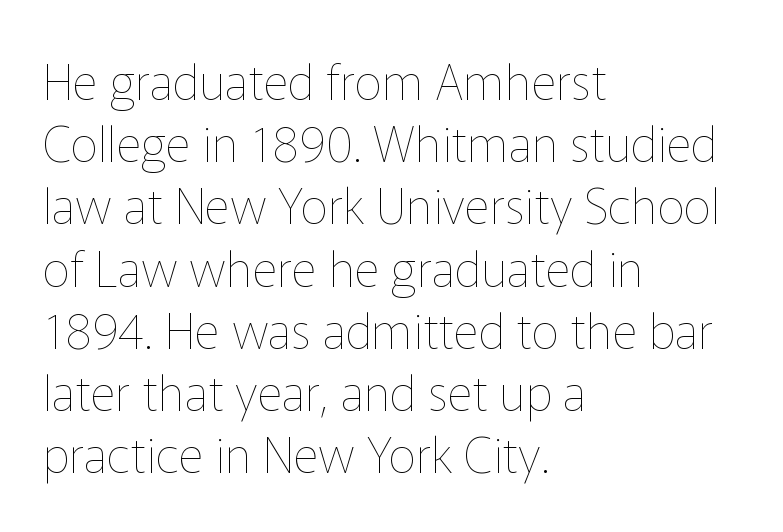
Q: Is the text bold? A: No.
Q: Is the text italic (slanted)? A: No, it is upright.
Q: Is the text underlined? A: No.
Q: How is the paragraph aligned? A: Left-aligned.
Q: Is the spacing between letters normal or unusually wide? A: Normal.
Q: Is the spacing between lines tight, normal or loose? A: Normal.
Q: Width (condensed, normal, or wide)? A: Normal.
Q: Stroke contrast? A: Low.
Q: x-height? A: Medium.
Q: Monospaced? A: No.
